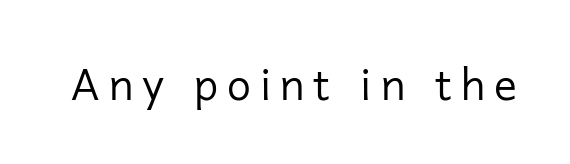
Q: Is the text bold? A: No.
Q: Is the text italic (slanted)? A: No, it is upright.
Q: Is the typeface a serif or a sans-serif typeface? A: Sans-serif.
Q: Is the text underlined? A: No.
Q: Is the spacing between letters normal or unusually wide? A: Unusually wide.
Q: Width (condensed, normal, or wide)? A: Normal.
Q: Stroke contrast? A: Low.
Q: x-height? A: Medium.
Q: Monospaced? A: No.
